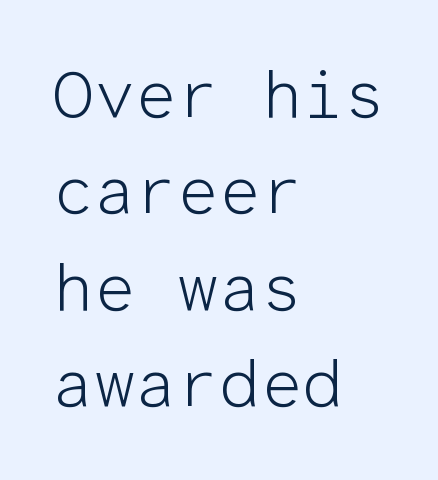
Italic? Not at all — the glyphs are vertical. You could call the tracking neutral — neither tight nor loose. Looks like terminal output: every glyph gets an equal slot. Clear beneath every line of the passage. Compared with a centered layout, this one pins lines to the left instead. The characters display no serif detailing; their extremities are plain.
